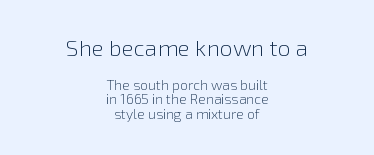
{"italic": "no", "bold": "no", "underline": "no", "align": "center", "line_spacing": "tight", "line_spacing_ratio": 1.05, "letter_spacing": "normal", "letter_spacing_em": 0.0, "larger_block": "first", "size_ratio": 1.64, "glyph_px": 23}
